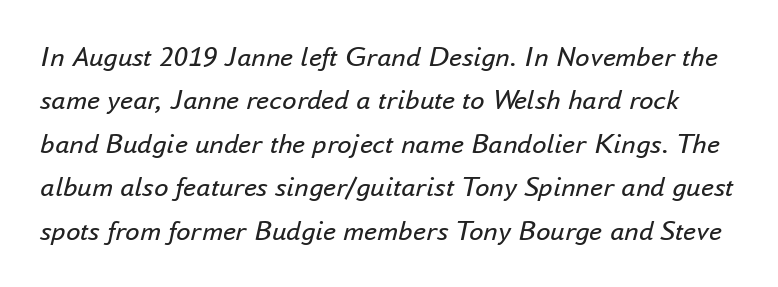
Tracking value appears to be zero — textbook default spacing. The strokes carry an ordinary text weight at most. Looks like regular typesetting: each glyph gets only the width it needs. The space beneath each line is pristine and unruled. The lettering tilts uniformly, giving the passage an italic look. One glance says typical: line gaps are just what's usual.
